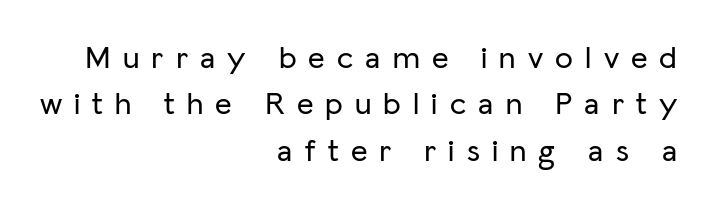
Observe the absence of serifs on each vertical stroke in this sample. In terms of letterspacing, this is a distinctly airy, spread setting. The rendering anchors every line to the right-hand side. The glyphs are unaccompanied by any horizontal stroke below them.
